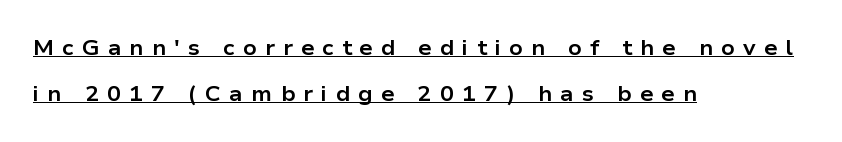
The image shows 21 px bold type, upright; set left-aligned, loose line spacing (2.19x), unusually wide letter spacing (+0.39 em), underlined.
